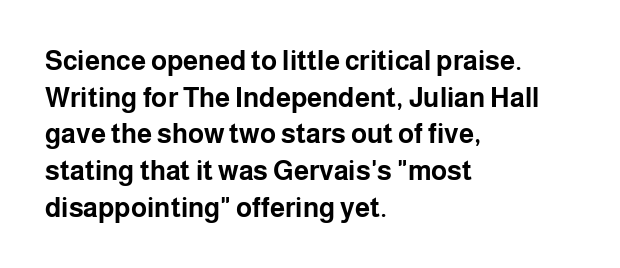
Q: Is the text bold? A: Yes.
Q: Is the text italic (slanted)? A: No, it is upright.
Q: Is the text underlined? A: No.
Q: How is the paragraph aligned? A: Left-aligned.
Q: Is the spacing between letters normal or unusually wide? A: Normal.
Q: Is the spacing between lines tight, normal or loose? A: Normal.
